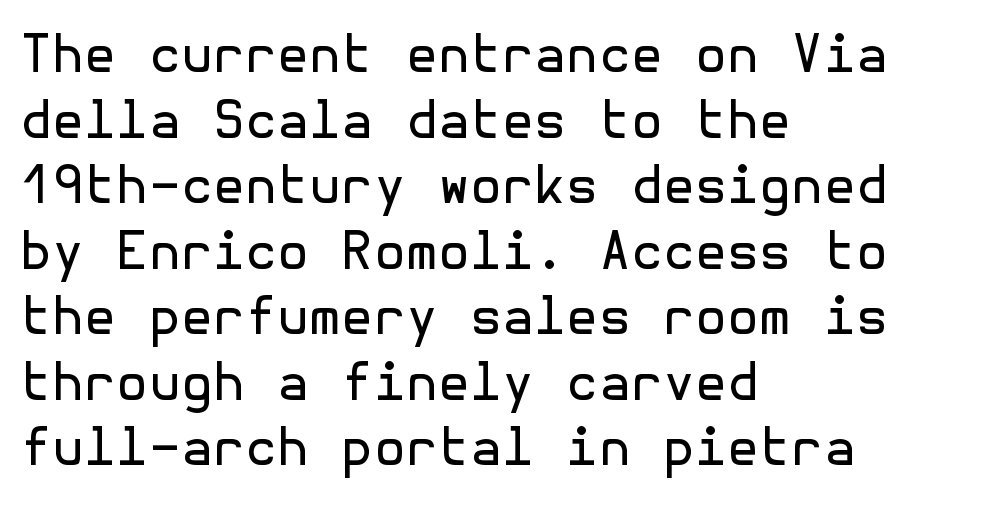
Q: Is the text bold? A: No.
Q: Is the text italic (slanted)? A: No, it is upright.
Q: Is the typeface a serif or a sans-serif typeface? A: Sans-serif.
Q: Is the text underlined? A: No.
Q: How is the paragraph aligned? A: Left-aligned.
Q: Is the spacing between letters normal or unusually wide? A: Normal.
Q: Is the spacing between lines tight, normal or loose? A: Normal.
Q: Width (condensed, normal, or wide)? A: Normal.
Q: x-height? A: Medium.
